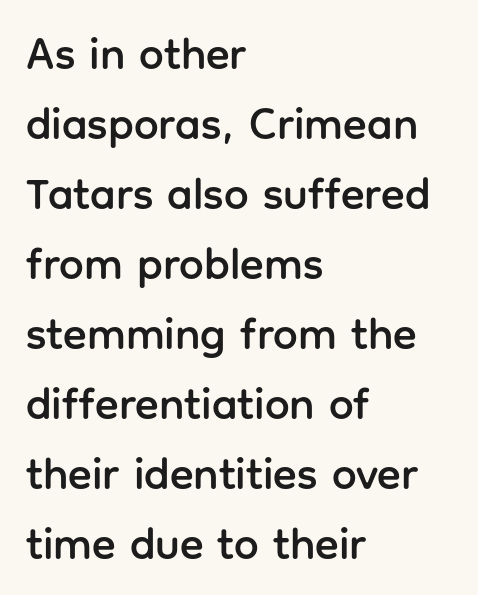
The image shows 44 px sans-serif type, upright; set left-aligned, normal line spacing (1.59x), normal letter spacing, not underlined; low stroke contrast and a medium x-height.
